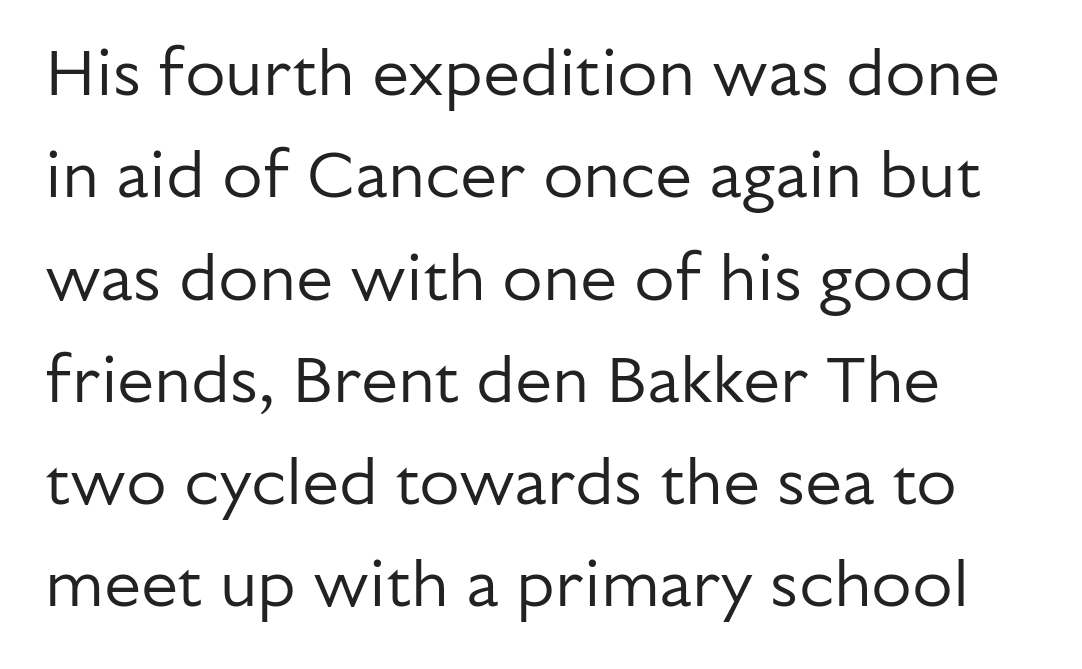
{"serif": "no", "italic": "no", "bold": "no", "weight": "regular", "width": "normal", "stroke_contrast": "low", "x_height": "medium", "monospaced": "no", "underline": "no", "line_spacing": "normal", "line_spacing_ratio": 1.55, "letter_spacing": "normal", "letter_spacing_em": 0.0, "glyph_px": 66}
